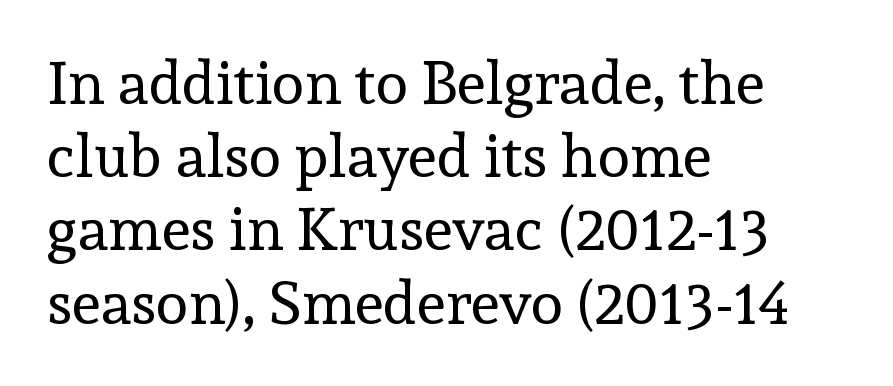
{"serif": "yes", "italic": "no", "bold": "no", "weight": "regular", "width": "normal", "x_height": "medium", "monospaced": "no", "underline": "no", "align": "left", "line_spacing_ratio": 1.22, "letter_spacing": "normal", "letter_spacing_em": 0.0, "glyph_px": 60}
